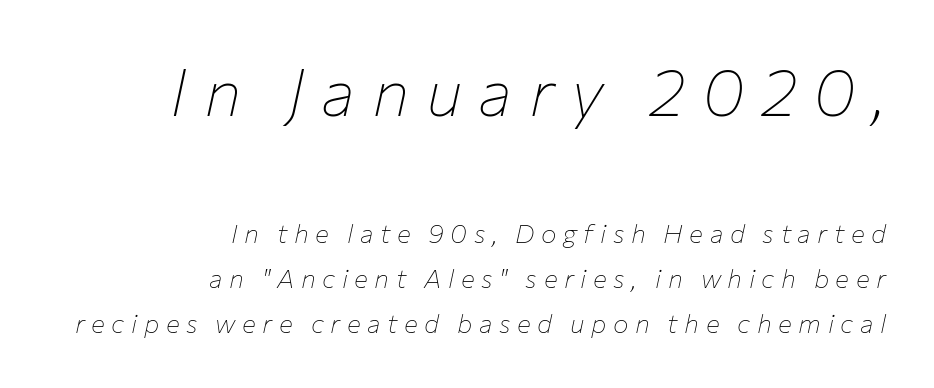
Q: Is the text bold? A: No.
Q: Is the text italic (slanted)? A: Yes, it leans right by about 12 degrees.
Q: Is the text underlined? A: No.
Q: How is the paragraph aligned? A: Right-aligned.
Q: Is the spacing between letters normal or unusually wide? A: Unusually wide.
Q: Which block of text is set in a larger size, the first (top) or the second (bottom)? A: The first (top) one.
Q: Width (condensed, normal, or wide)? A: Normal.
Q: Stroke contrast? A: Low.
Q: x-height? A: Medium.
Q: Monospaced? A: No.
